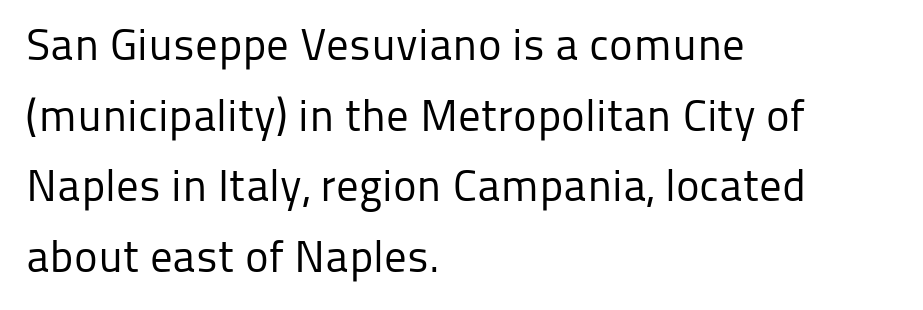
{"serif": "no", "italic": "no", "bold": "no", "weight": "regular", "width": "normal", "stroke_contrast": "low", "x_height": "medium", "monospaced": "no", "underline": "no", "align": "left", "line_spacing": "normal", "line_spacing_ratio": 1.57, "letter_spacing": "normal", "letter_spacing_em": 0.0, "glyph_px": 45}
